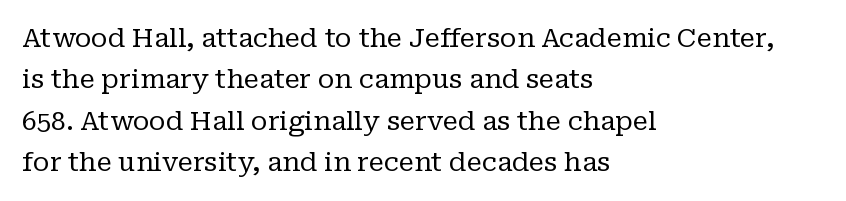
Q: Is the text bold? A: No.
Q: Is the text italic (slanted)? A: No, it is upright.
Q: Is the text underlined? A: No.
Q: How is the paragraph aligned? A: Left-aligned.
Q: Is the spacing between letters normal or unusually wide? A: Normal.
Q: Is the spacing between lines tight, normal or loose? A: Normal.
